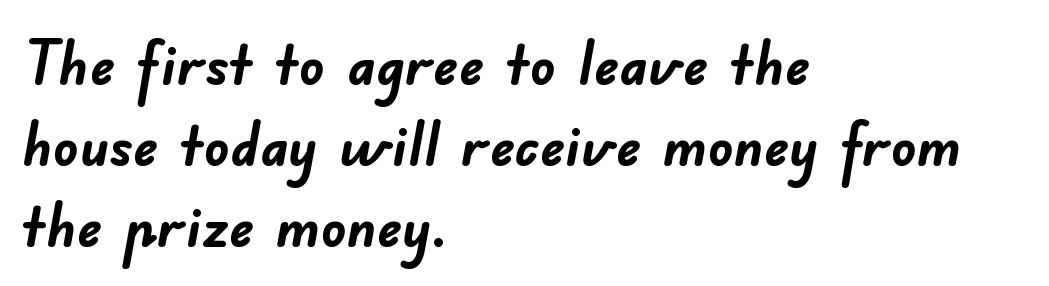
Looks like regular typesetting: each glyph gets only the width it needs. The space directly below the letters is spotless. This rendering employs a face without finishing strokes, i.e., a sans-serif. Leftover space on each line is placed entirely after the last word. The rendering keeps characters at their native spacing. This is heavy type, rendered in bold.
